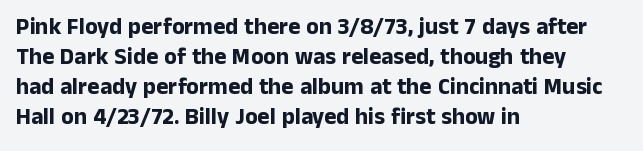
{"italic": "no", "bold": "yes", "underline": "no", "align": "left", "line_spacing": "normal", "line_spacing_ratio": 1.3, "letter_spacing": "normal", "letter_spacing_em": 0.0, "glyph_px": 23}
